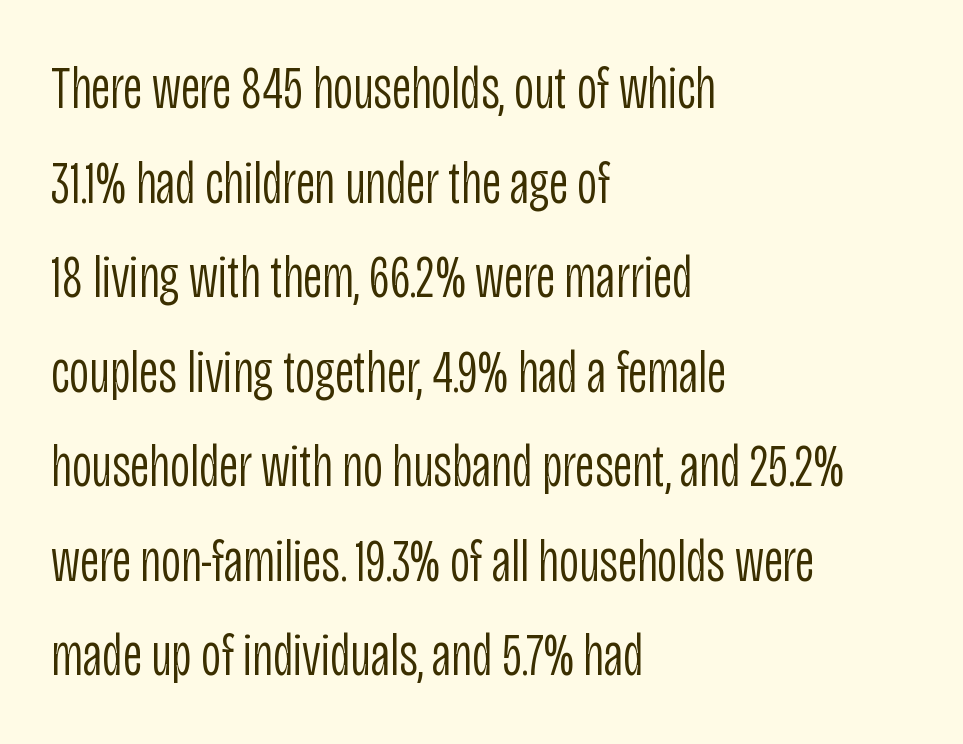
In terms of posture, this sample is upright. Each word holds together tightly as a unit, with standard inter-letter gaps. These glyphs show unthickened strokes, regular width or finer. Varying glyph widths throughout — classic text-font behaviour. If you drew a ruler down the left edge, every line would touch it.
